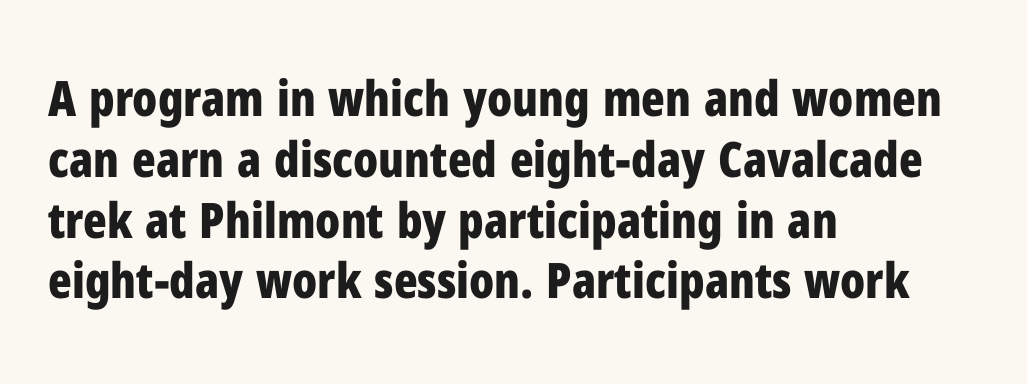
A dark, heavy texture on the line: the type is bold. A student would call this left alignment; a typographer would say flush left, rag right. Students, note that the glyphs here touch the page at normal intervals. When letters stand straight like this, we call the style roman or upright. The typeface chosen for these lines omits serifs. Note the varied advance widths — an 'i' is clearly narrower than an 'm'.
